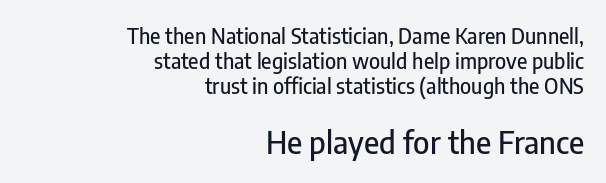
Q: Is the text italic (slanted)? A: No, it is upright.
Q: Is the typeface a serif or a sans-serif typeface? A: Sans-serif.
Q: Is the text underlined? A: No.
Q: How is the paragraph aligned? A: Right-aligned.
Q: Is the spacing between letters normal or unusually wide? A: Normal.
Q: Which block of text is set in a larger size, the first (top) or the second (bottom)? A: The second (bottom) one.
Q: Width (condensed, normal, or wide)? A: Condensed.
Q: Stroke contrast? A: Low.
Q: x-height? A: Medium.
Q: Monospaced? A: No.
